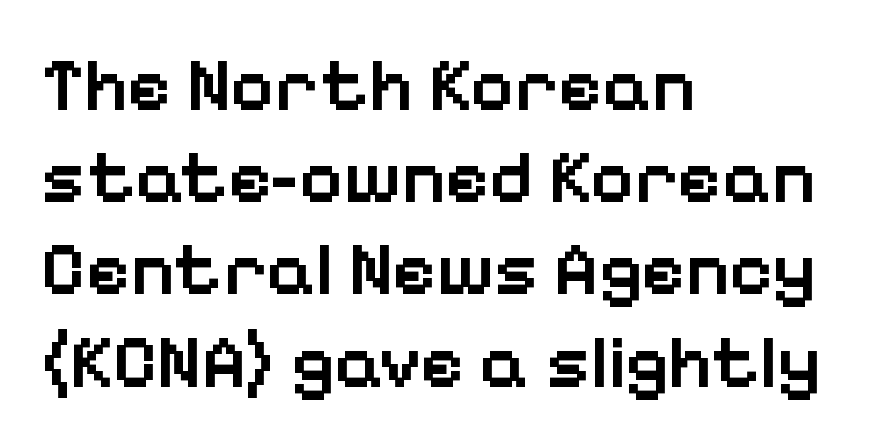
Q: Is the text bold? A: Semi-bold.
Q: Is the text italic (slanted)? A: No, it is upright.
Q: Is the typeface a serif or a sans-serif typeface? A: Sans-serif.
Q: Is the text underlined? A: No.
Q: How is the paragraph aligned? A: Left-aligned.
Q: Is the spacing between letters normal or unusually wide? A: Normal.
Q: Width (condensed, normal, or wide)? A: Normal.
Q: Stroke contrast? A: Low.
Q: x-height? A: Medium.
Q: Monospaced? A: No.
